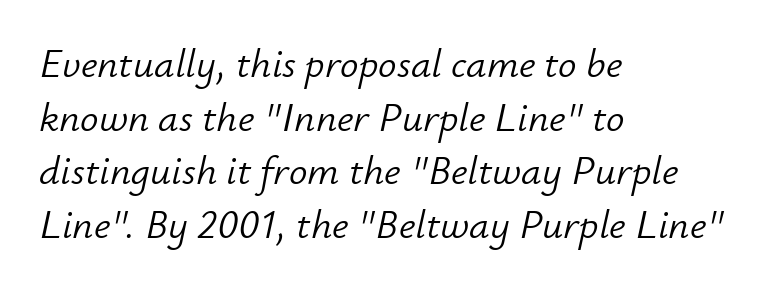
Q: Is the text bold? A: No.
Q: Is the text italic (slanted)? A: Yes, it leans right by about 12 degrees.
Q: Is the text underlined? A: No.
Q: How is the paragraph aligned? A: Left-aligned.
Q: Is the spacing between letters normal or unusually wide? A: Normal.
Q: Is the spacing between lines tight, normal or loose? A: Normal.
Q: Width (condensed, normal, or wide)? A: Normal.
Q: Stroke contrast? A: Low.
Q: x-height? A: Small.
Q: Monospaced? A: No.
